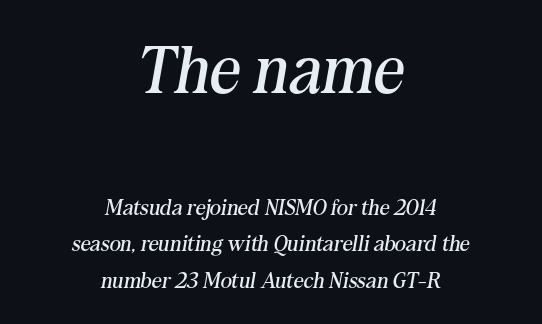
{"serif": "yes", "italic": "yes", "lean": "right", "slant_degrees": 10, "bold": "no", "weight": "regular", "width": "normal", "stroke_contrast": "medium", "x_height": "medium", "monospaced": "no", "underline": "no", "align": "center", "line_spacing": "normal", "line_spacing_ratio": 1.65, "letter_spacing": "normal", "letter_spacing_em": 0.0, "larger_block": "first", "size_ratio": 3.05, "glyph_px": 67}
